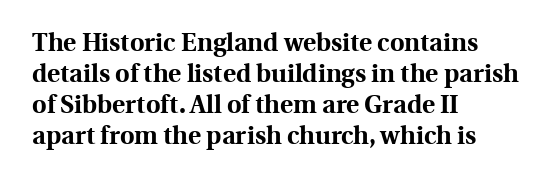
The image shows 25 px bold type, upright; set left-aligned, line spacing 1.24x, normal letter spacing, not underlined.
